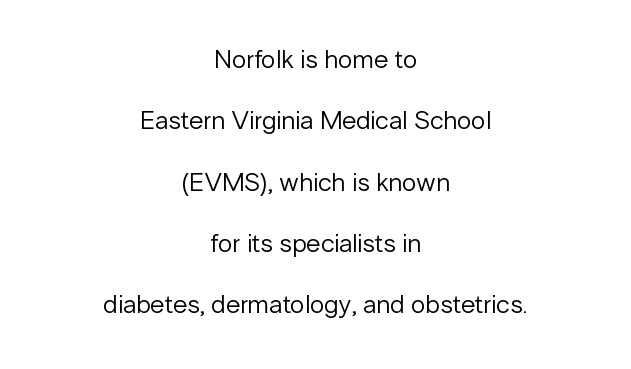
No extra tracking has been applied to these lines. The letters stand upright; this is a roman face. A centered setting, common on invitations and titles, is used for this passage. The vertical gap from one line to the next is large.
